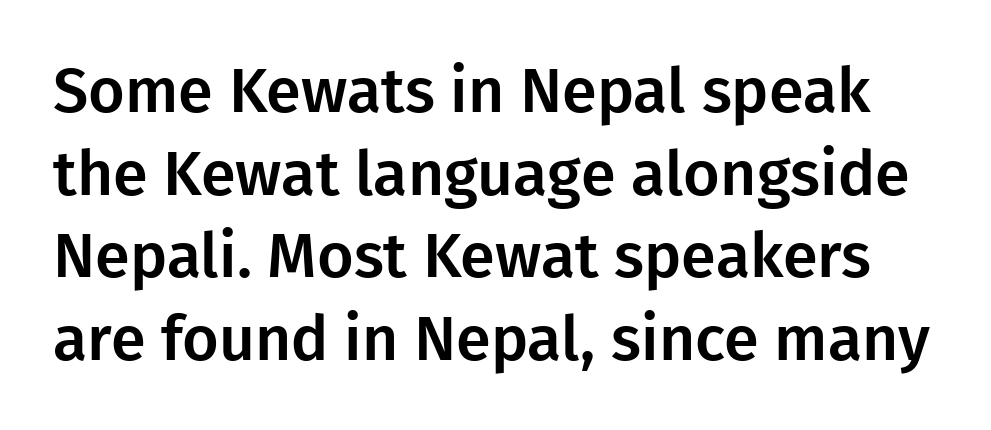
The block of text has a typical density, with ordinary space between rows. Is this a fixed-width face? No — the glyphs have proportional, varying widths. The line texture is even and compact thanks to regular tracking. To sum up the face: it is a sans, with no serifs.
